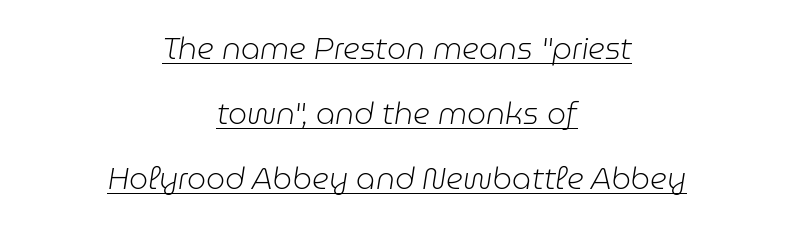
Q: Is the text bold? A: No.
Q: Is the text italic (slanted)? A: Yes, it leans right by about 9 degrees.
Q: Is the text underlined? A: Yes.
Q: How is the paragraph aligned? A: Centered.
Q: Is the spacing between letters normal or unusually wide? A: Normal.
Q: Is the spacing between lines tight, normal or loose? A: Loose.
Q: Width (condensed, normal, or wide)? A: Normal.
Q: Stroke contrast? A: Low.
Q: x-height? A: Medium.
Q: Monospaced? A: No.
